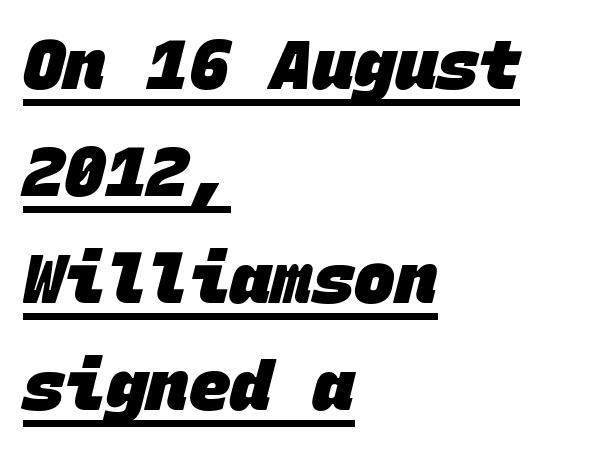
The image shows 69 px heavy sans-serif type, monospaced; set left-aligned, normal line spacing (1.55x), normal letter spacing, underlined; low stroke contrast and a large x-height.
